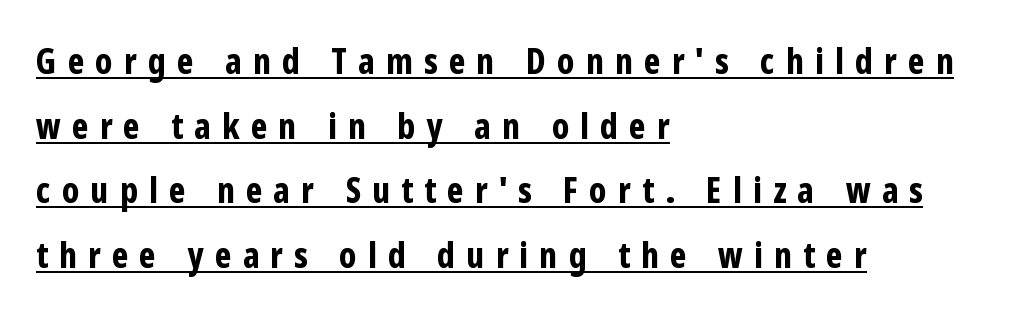
The image shows 35 px bold, condensed sans-serif type, upright; set left-aligned, line spacing 1.85x, unusually wide letter spacing (+0.32 em), underlined; low stroke contrast and a medium x-height.
